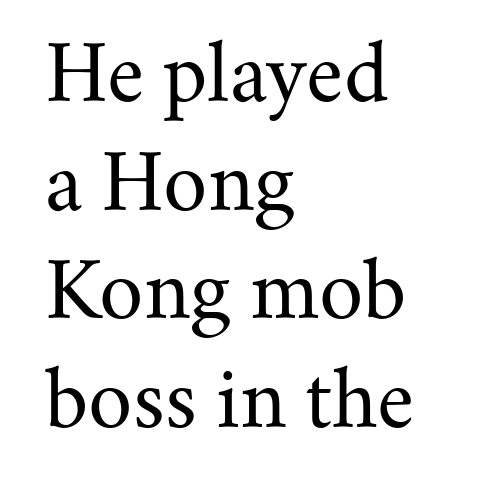
{"serif": "yes", "italic": "no", "bold": "no", "weight": "regular", "width": "normal", "stroke_contrast": "medium", "x_height": "small", "monospaced": "no", "underline": "no", "align": "left", "line_spacing": "normal", "line_spacing_ratio": 1.41, "letter_spacing": "normal", "letter_spacing_em": 0.0, "glyph_px": 77}
